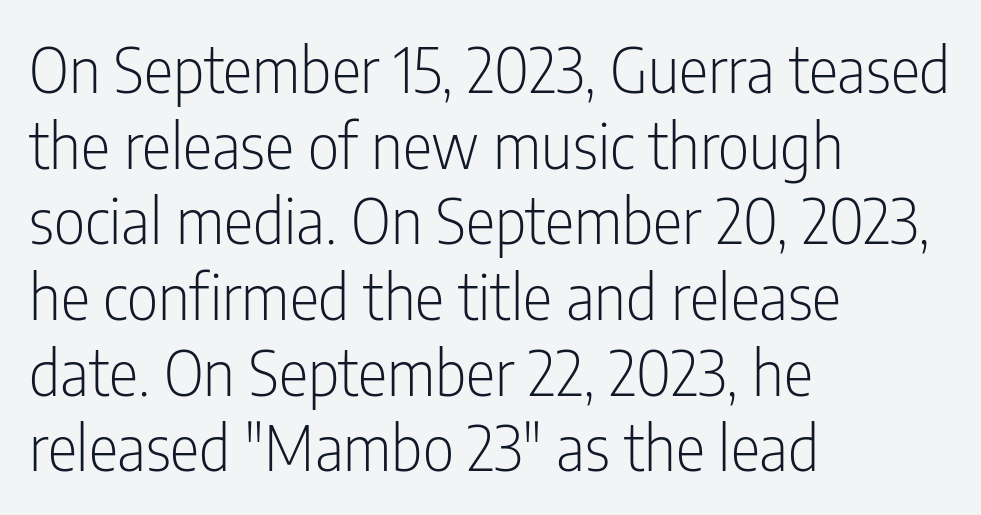
Heaviness? Minimal to ordinary, like unemphasized prose. Italic: no, the glyphs are upright roman. This is sans-serif lettering, the kind often seen on screens and signage. Check the space under the baseline: it is left empty. Where is the straight margin? On the left.
